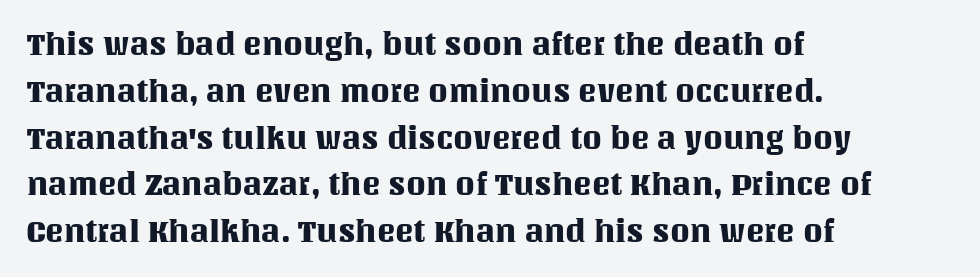
{"italic": "no", "width": "normal", "stroke_contrast": "medium", "x_height": "large", "monospaced": "no", "underline": "no", "align": "left", "line_spacing": "normal", "line_spacing_ratio": 1.51, "letter_spacing": "normal", "letter_spacing_em": 0.0, "glyph_px": 31}
